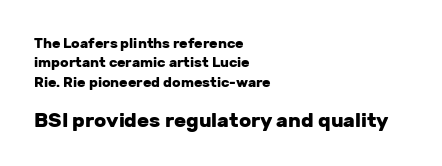
Q: Is the text bold? A: Yes.
Q: Is the text italic (slanted)? A: No, it is upright.
Q: Is the text underlined? A: No.
Q: How is the paragraph aligned? A: Left-aligned.
Q: Is the spacing between letters normal or unusually wide? A: Normal.
Q: Is the spacing between lines tight, normal or loose? A: Normal.
Q: Which block of text is set in a larger size, the first (top) or the second (bottom)? A: The second (bottom) one.
